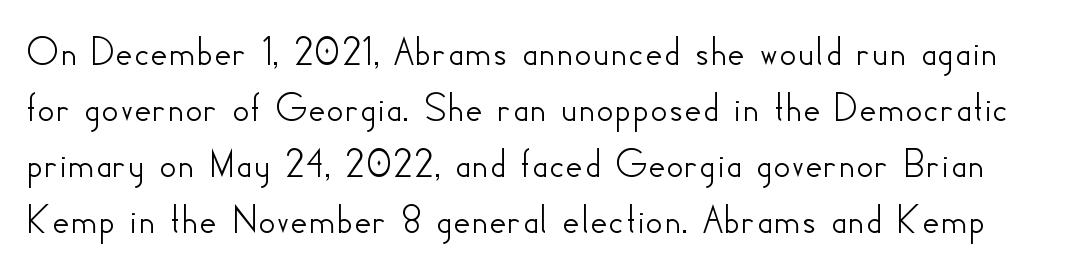
Line spacing here is normal. The rendering shows plain stroke endings on the letterforms — a sans-serif design. Check the space under the baseline: it is left empty. Is this a fixed-width face? No — the glyphs have proportional, varying widths.
